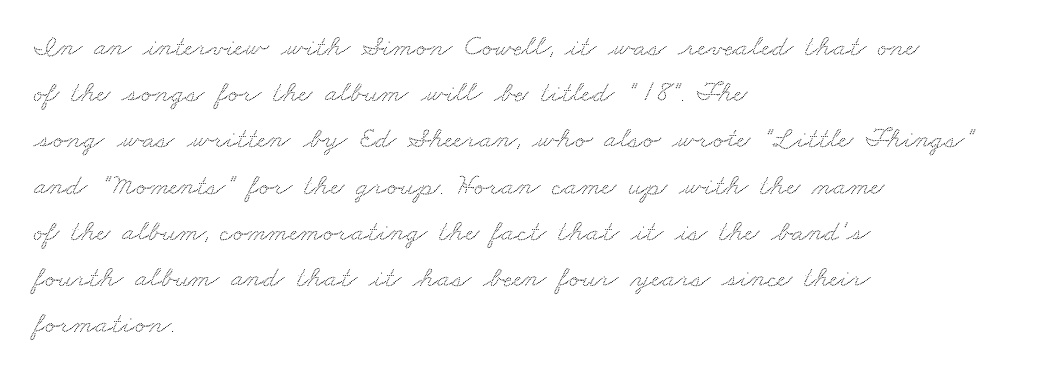
{"serif": "yes", "width": "wide", "stroke_contrast": "medium", "x_height": "small", "monospaced": "no", "underline": "no", "align": "left", "line_spacing": "normal", "line_spacing_ratio": 1.54, "letter_spacing": "normal", "letter_spacing_em": 0.0, "glyph_px": 30}
